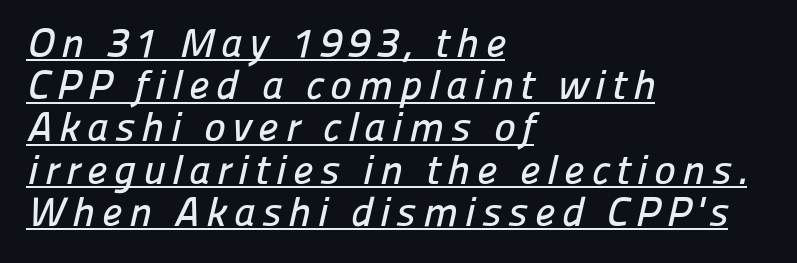
{"serif": "no", "width": "normal", "stroke_contrast": "low", "x_height": "medium", "monospaced": "no", "underline": "yes", "align": "left", "line_spacing": "tight", "line_spacing_ratio": 1.03, "glyph_px": 41}
